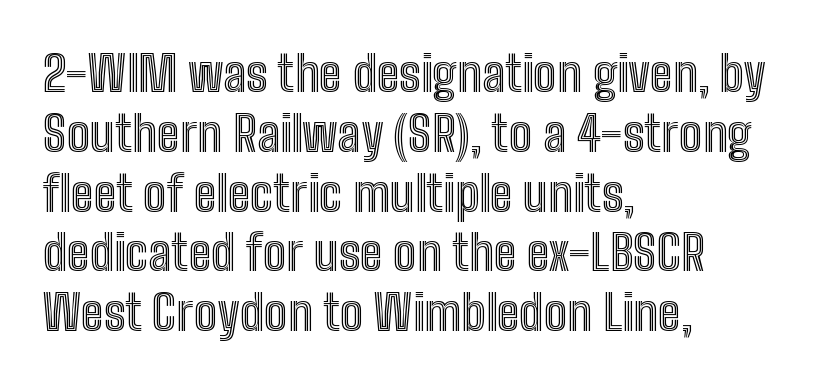
{"italic": "no", "width": "condensed", "x_height": "medium", "monospaced": "no", "underline": "no", "align": "left", "line_spacing_ratio": 1.22, "letter_spacing": "normal", "letter_spacing_em": 0.0, "glyph_px": 49}
